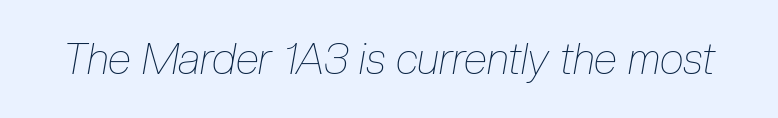
{"italic": "yes", "lean": "right", "slant_degrees": 10, "bold": "no", "weight": "thin", "width": "condensed", "stroke_contrast": "low", "x_height": "medium", "monospaced": "no", "underline": "no", "letter_spacing": "normal", "letter_spacing_em": 0.0, "glyph_px": 43}
